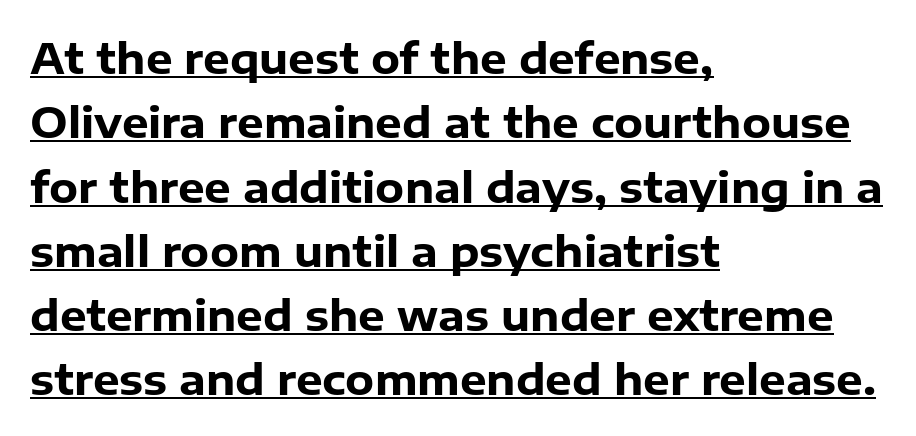
{"serif": "no", "italic": "no", "bold": "yes", "weight": "heavy", "width": "normal", "stroke_contrast": "low", "x_height": "medium", "monospaced": "no", "underline": "yes", "align": "left", "line_spacing": "normal", "line_spacing_ratio": 1.53, "letter_spacing": "normal", "letter_spacing_em": 0.0, "glyph_px": 42}
